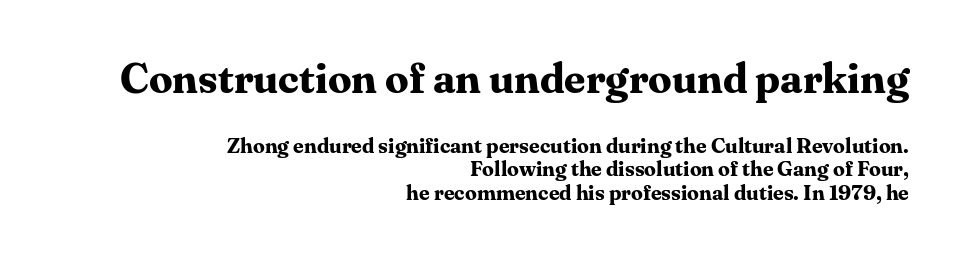
{"serif": "yes", "italic": "no", "bold": "yes", "weight": "bold", "width": "normal", "stroke_contrast": "medium", "x_height": "medium", "monospaced": "no", "underline": "no", "align": "right", "line_spacing": "tight", "line_spacing_ratio": 1.12, "letter_spacing": "normal", "letter_spacing_em": 0.0, "larger_block": "first", "size_ratio": 2.0, "glyph_px": 42}
